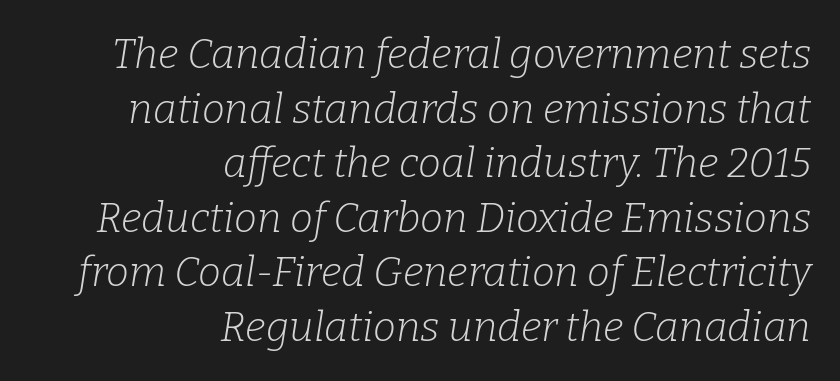
Glyph-to-glyph distance matches everyday printed text. A normal amount of white space separates one row of letters from the next. Is this a fixed-width face? No — the glyphs have proportional, varying widths. Unlike a clean sans, this face finishes its strokes with serifs. Line ends are locked; line starts wander. This is oblique type, the kind used for emphasis or titles.
